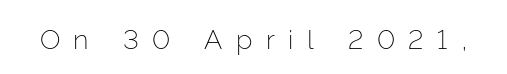
The letters look calm and open, with moderate or lighter stems. The axis of the letterforms is exactly vertical. This rendering widens character spacing well past its baseline value. Has an underline been added? It has not.
